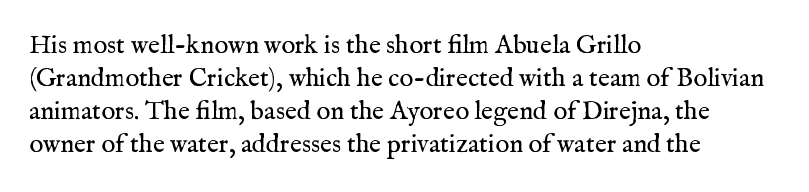
{"italic": "no", "bold": "no", "underline": "no", "align": "left", "line_spacing": "normal", "line_spacing_ratio": 1.27, "letter_spacing": "normal", "letter_spacing_em": 0.0, "glyph_px": 26}
